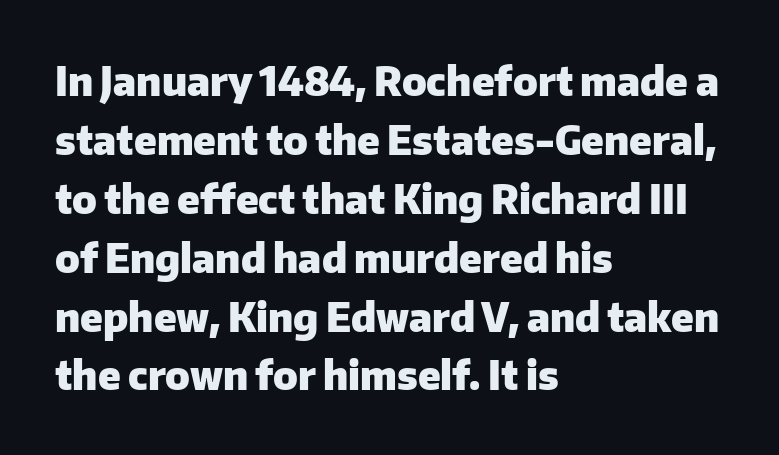
Q: Is the text bold? A: Yes.
Q: Is the text italic (slanted)? A: No, it is upright.
Q: Is the typeface a serif or a sans-serif typeface? A: Sans-serif.
Q: Is the text underlined? A: No.
Q: How is the paragraph aligned? A: Left-aligned.
Q: Is the spacing between letters normal or unusually wide? A: Normal.
Q: Is the spacing between lines tight, normal or loose? A: Normal.
Q: Width (condensed, normal, or wide)? A: Normal.
Q: Stroke contrast? A: Low.
Q: x-height? A: Medium.
Q: Monospaced? A: No.
